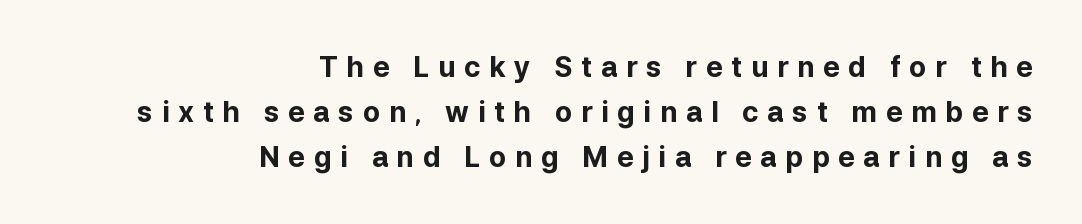
{"serif": "no", "italic": "no", "bold": "yes", "weight": "bold", "width": "normal", "stroke_contrast": "low", "x_height": "medium", "monospaced": "no", "underline": "no", "align": "right", "line_spacing": "normal", "line_spacing_ratio": 1.61, "letter_spacing": "wide", "letter_spacing_em": 0.31, "glyph_px": 28}
